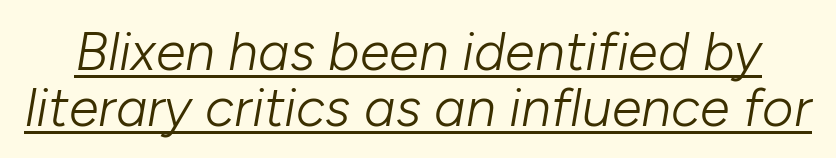
The image shows 54 px light type, italic (leaning right); set tight line spacing (1.03x), normal letter spacing, underlined; low stroke contrast and a medium x-height.
